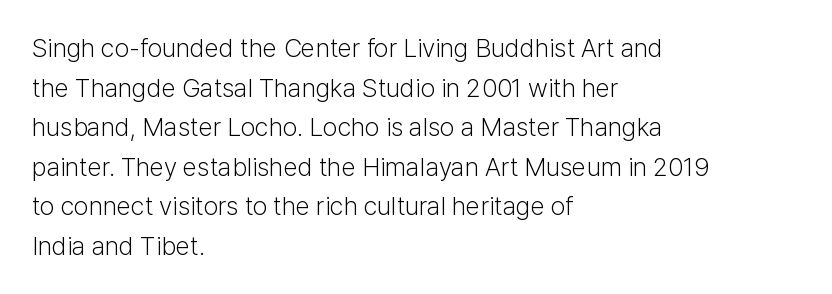
{"italic": "no", "bold": "no", "underline": "no", "align": "left", "line_spacing": "normal", "line_spacing_ratio": 1.52, "letter_spacing": "normal", "letter_spacing_em": 0.0, "glyph_px": 26}
